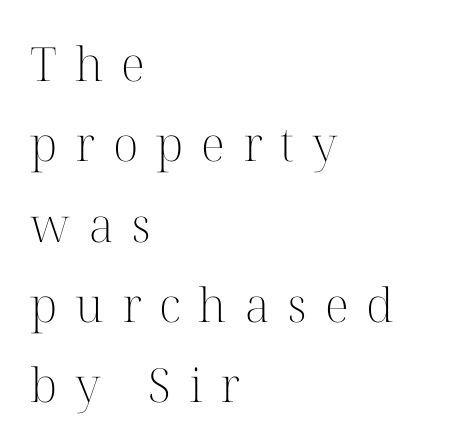
The image shows 47 px light serif type, upright; set left-aligned, line spacing 1.71x, unusually wide letter spacing (+0.38 em), not underlined; high stroke contrast and a medium x-height.
